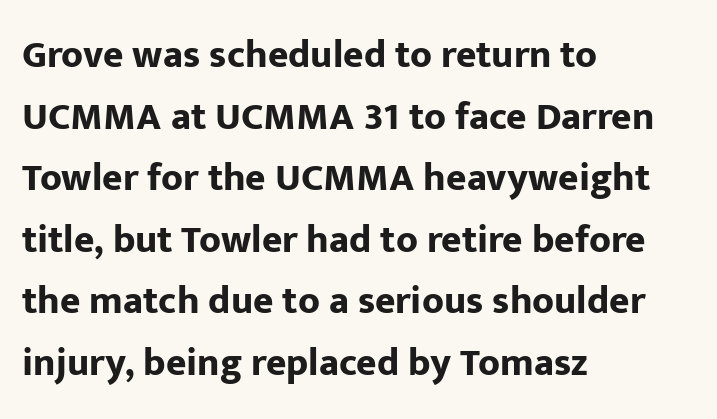
The image shows 39 px bold sans-serif type, upright; set left-aligned, normal line spacing (1.58x), normal letter spacing, not underlined; low stroke contrast and a medium x-height.
